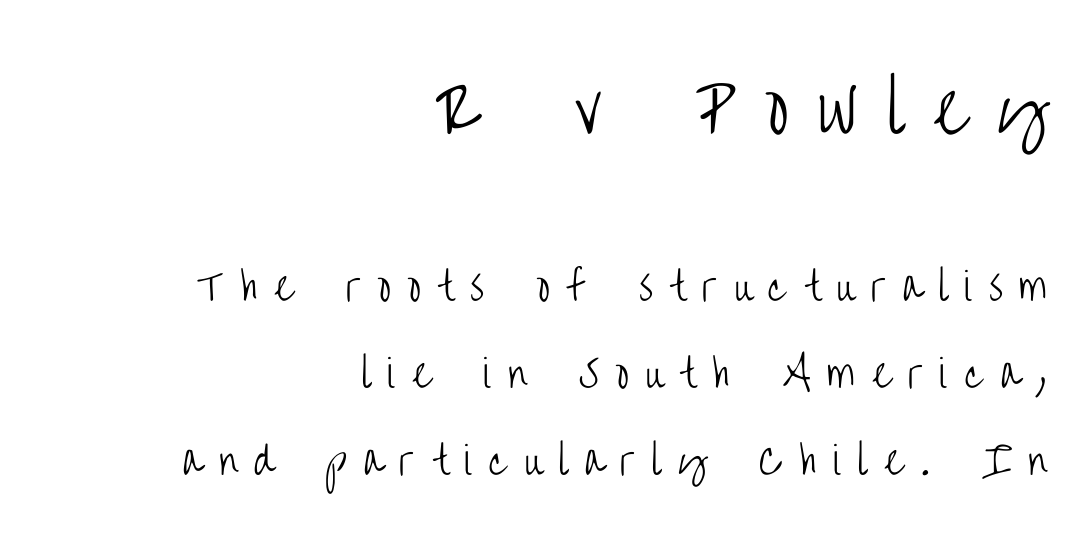
The image shows 67 px light, condensed sans-serif type, upright; set right-aligned, loose line spacing (2.29x), unusually wide letter spacing (+0.44 em), not underlined; the first (top) block is 1.76x larger; low stroke contrast and a large x-height.
